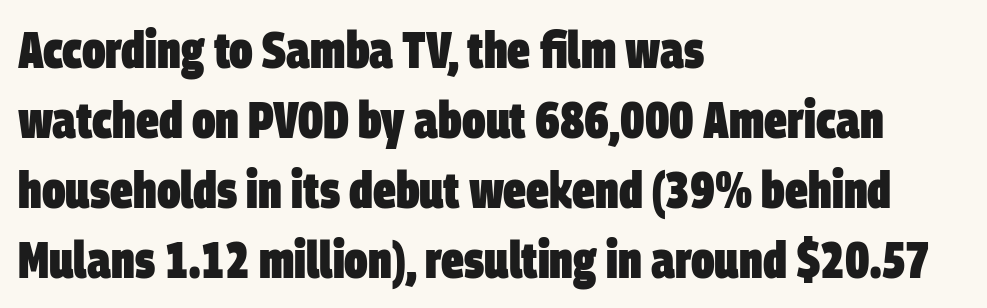
{"serif": "no", "bold": "yes", "weight": "heavy", "width": "condensed", "stroke_contrast": "low", "x_height": "large", "monospaced": "no", "underline": "no", "align": "left", "line_spacing": "normal", "line_spacing_ratio": 1.37, "letter_spacing": "normal", "letter_spacing_em": 0.0, "glyph_px": 51}
